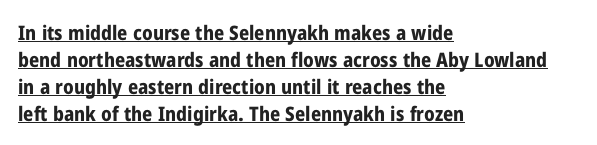
Visually the block forms a straight wall on the left and a jagged coastline on the right. This is the regular roman posture of the typeface. As a designer I'd log this as weight 700, bold. Honestly, the row spacing looks completely unremarkable.
